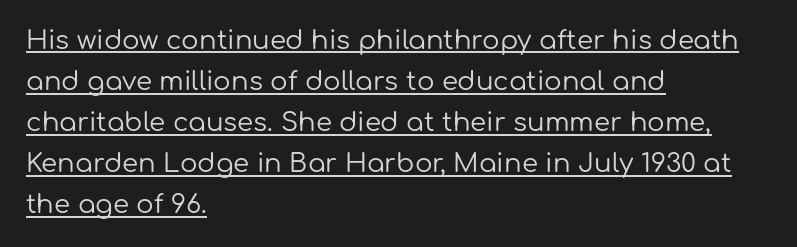
{"italic": "no", "bold": "no", "underline": "yes", "align": "left", "line_spacing": "normal", "line_spacing_ratio": 1.58, "letter_spacing": "normal", "letter_spacing_em": 0.0, "glyph_px": 26}
